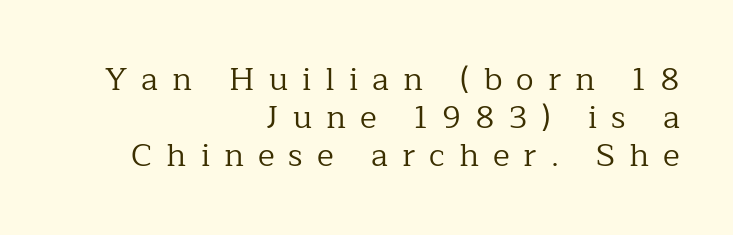
Q: Is the text bold? A: No.
Q: Is the text italic (slanted)? A: No, it is upright.
Q: Is the typeface a serif or a sans-serif typeface? A: Serif.
Q: Is the text underlined? A: No.
Q: How is the paragraph aligned? A: Right-aligned.
Q: Is the spacing between letters normal or unusually wide? A: Unusually wide.
Q: Width (condensed, normal, or wide)? A: Normal.
Q: Stroke contrast? A: Low.
Q: x-height? A: Medium.
Q: Monospaced? A: No.
